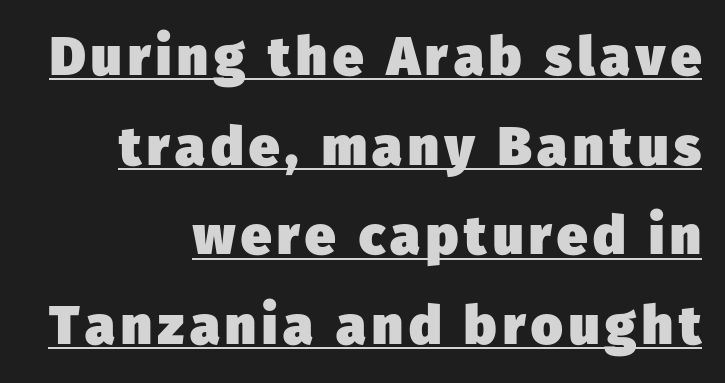
{"serif": "no", "bold": "yes", "weight": "heavy", "width": "normal", "stroke_contrast": "low", "x_height": "medium", "monospaced": "no", "underline": "yes", "align": "right", "line_spacing": "normal", "line_spacing_ratio": 1.66, "glyph_px": 54}
